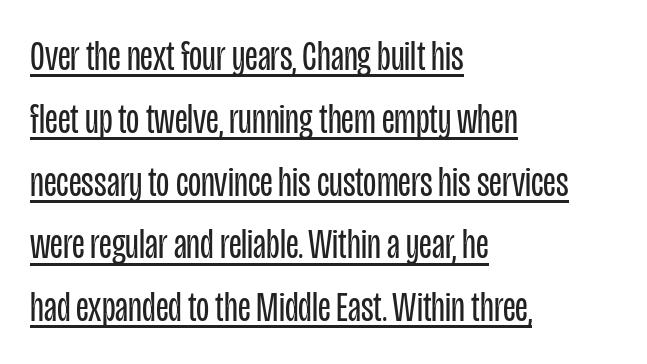
In terms of letterspacing, this is plain default setting. Stems here are at most as thick as an everyday book face. Looks like regular typesetting: each glyph gets only the width it needs. Ordinary non-slanted type is in use. To sum up the face: it is a sans, with no serifs. Horizontal alignment here is leftward, the default for most running prose.
